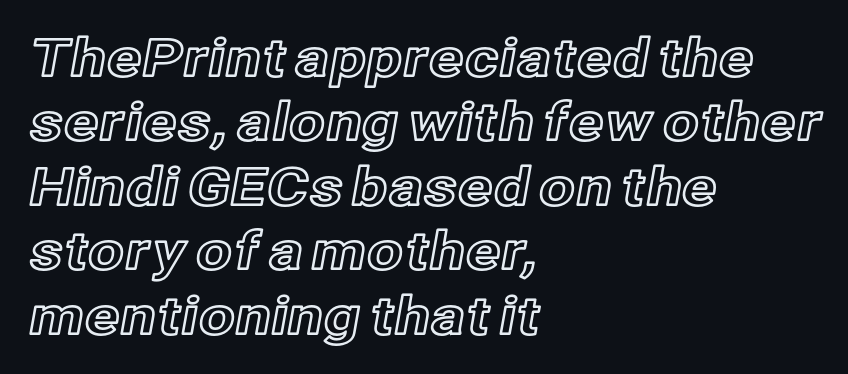
{"width": "normal", "x_height": "medium", "monospaced": "no", "underline": "no", "align": "left", "line_spacing_ratio": 1.24, "letter_spacing": "normal", "letter_spacing_em": 0.0, "glyph_px": 52}
